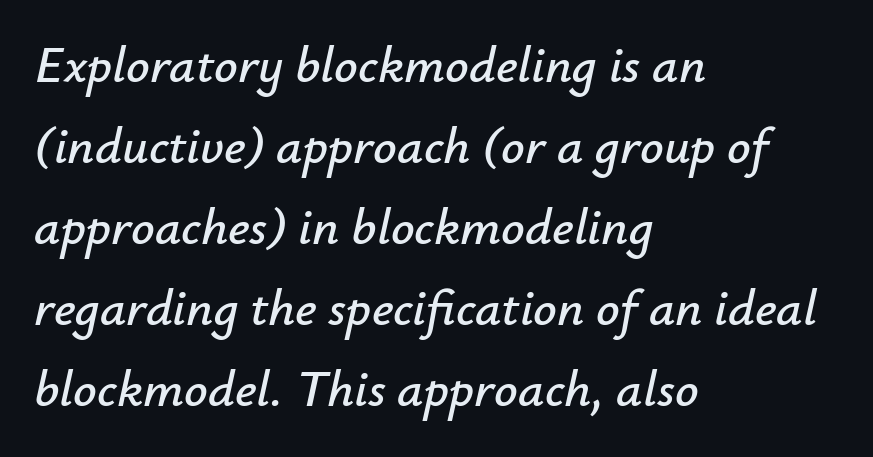
Q: Is the text italic (slanted)? A: Yes, it leans right by about 12 degrees.
Q: Is the text underlined? A: No.
Q: How is the paragraph aligned? A: Left-aligned.
Q: Is the spacing between letters normal or unusually wide? A: Normal.
Q: Is the spacing between lines tight, normal or loose? A: Normal.
Q: Width (condensed, normal, or wide)? A: Normal.
Q: Stroke contrast? A: Low.
Q: x-height? A: Small.
Q: Monospaced? A: No.
